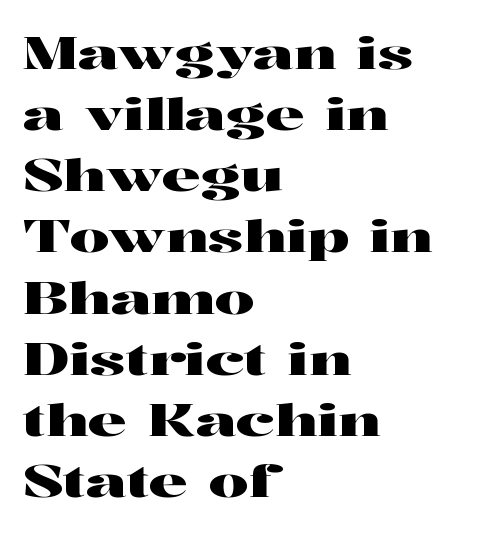
{"serif": "yes", "italic": "no", "width": "wide", "stroke_contrast": "high", "x_height": "medium", "monospaced": "no", "underline": "no", "align": "left", "line_spacing": "normal", "line_spacing_ratio": 1.39, "letter_spacing": "normal", "letter_spacing_em": 0.0, "glyph_px": 44}
